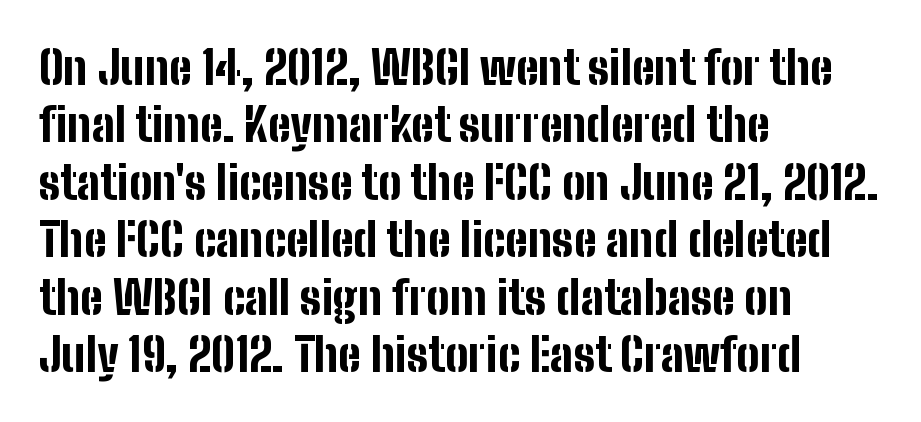
The image shows 46 px bold, condensed sans-serif type, upright; set left-aligned, normal line spacing (1.25x), normal letter spacing, not underlined; low stroke contrast and a medium x-height.
